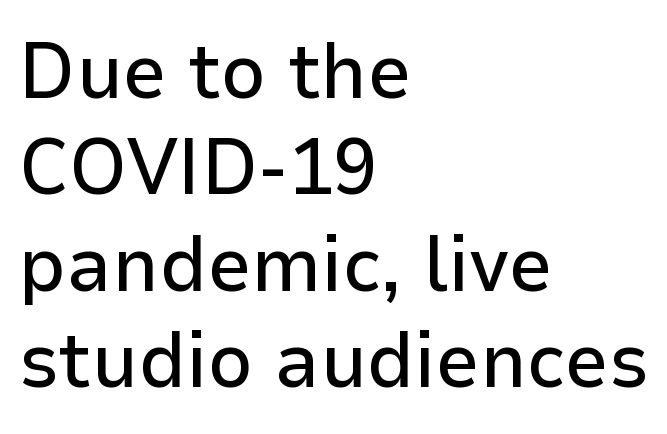
{"serif": "no", "italic": "no", "width": "normal", "stroke_contrast": "low", "x_height": "medium", "monospaced": "no", "underline": "no", "align": "left", "line_spacing_ratio": 1.22, "letter_spacing": "normal", "letter_spacing_em": 0.0, "glyph_px": 79}
